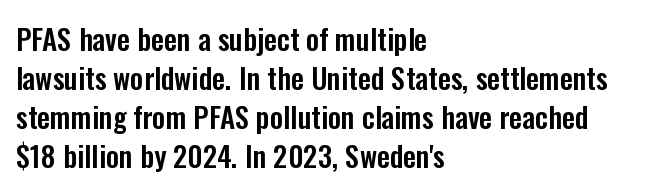
The image shows 29 px condensed sans-serif type, upright; set left-aligned, normal line spacing (1.35x), normal letter spacing, not underlined; low stroke contrast and a medium x-height.
